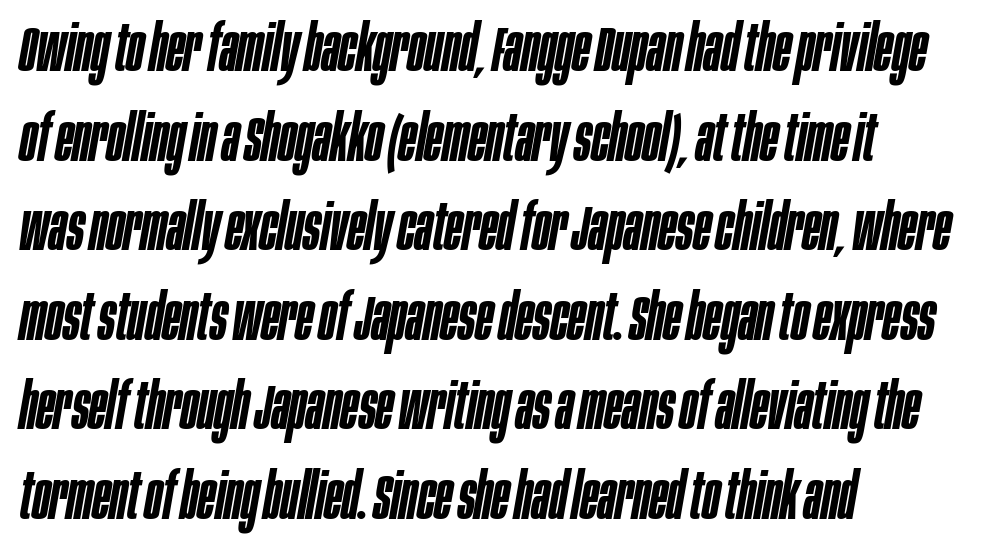
The image shows 64 px semibold, condensed type, italic (leaning right); set left-aligned, normal line spacing (1.4x), normal letter spacing, not underlined; low stroke contrast and a large x-height.
